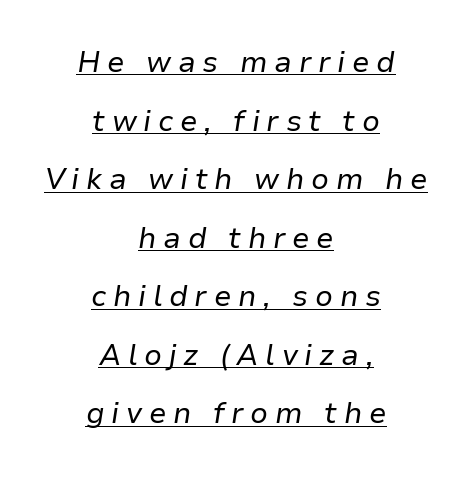
Is this a heavy cut? Hardly; it is regular or lighter. Think of a printed novel: that variable character pitch is what you see here. Style check: oblique. Observe the wide spacing: letters keep a clear distance from each other.
